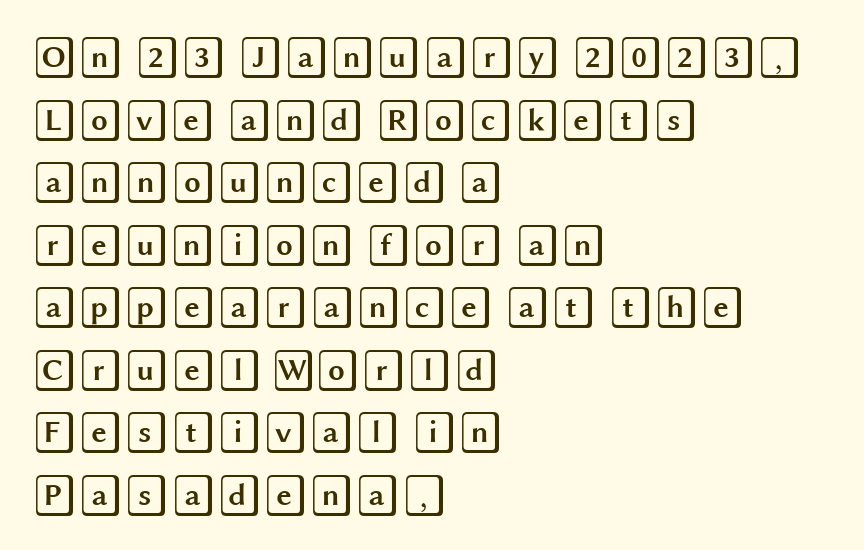
The image shows 42 px wide type, upright; set left-aligned, normal line spacing (1.49x), normal letter spacing, not underlined; a large x-height.
